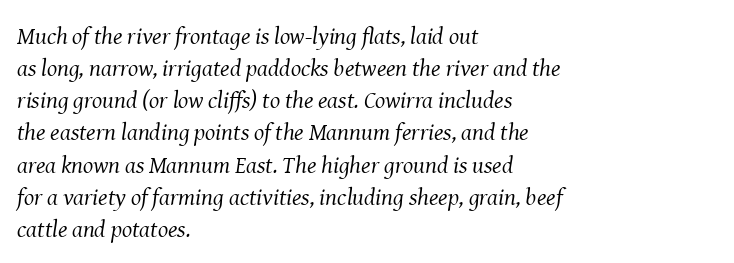
Q: Is the text bold? A: No.
Q: Is the text italic (slanted)? A: Yes, it leans right by about 8 degrees.
Q: Is the text underlined? A: No.
Q: How is the paragraph aligned? A: Left-aligned.
Q: Is the spacing between letters normal or unusually wide? A: Normal.
Q: Is the spacing between lines tight, normal or loose? A: Normal.
